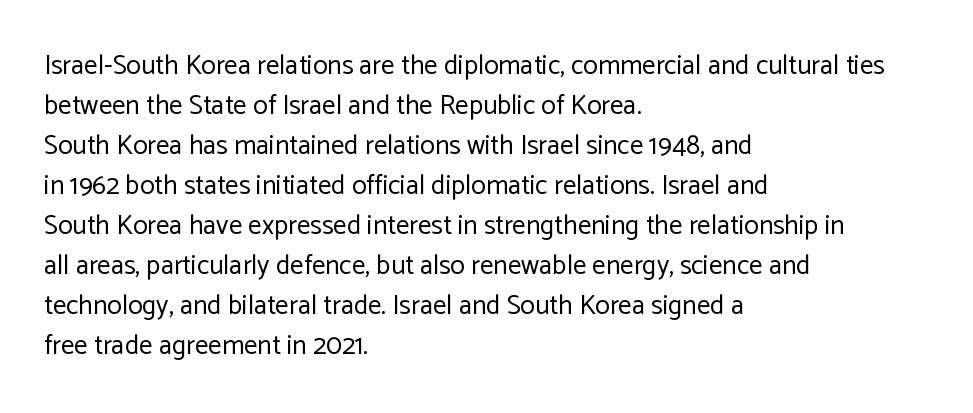
{"italic": "no", "bold": "no", "underline": "no", "align": "left", "line_spacing": "normal", "line_spacing_ratio": 1.48, "letter_spacing": "normal", "letter_spacing_em": 0.0, "glyph_px": 27}
